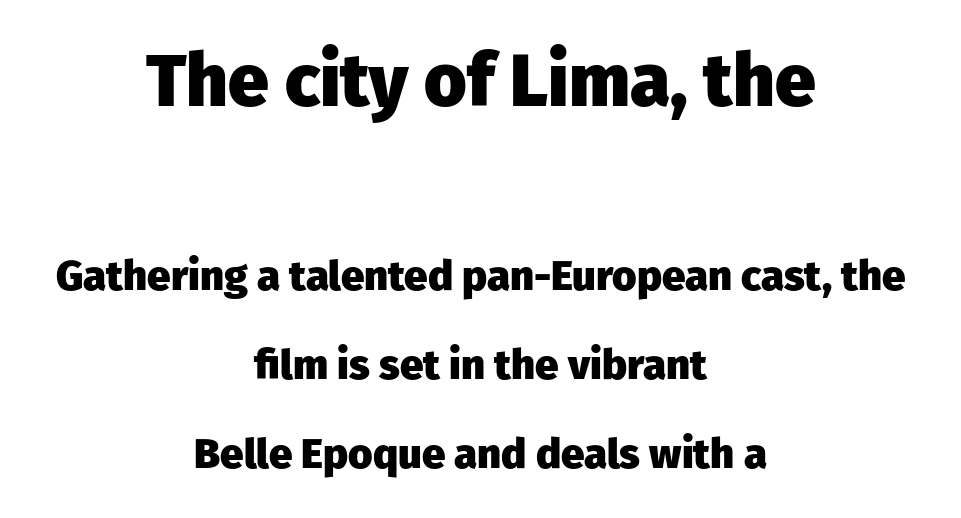
Caption: standard tracking, unaltered. Character widths vary here, with narrow letters taking less room than wide ones. Block one is the big one; block two sits smaller underneath. Is the type bold? Yes — the strokes are clearly thick and heavy. Words float on clear page, feet unadorned.
